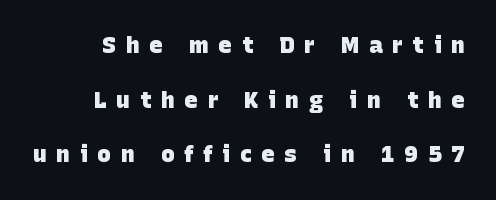
The image shows 23 px bold type; set loose line spacing (2.38x), unusually wide letter spacing (+0.42 em), not underlined.
